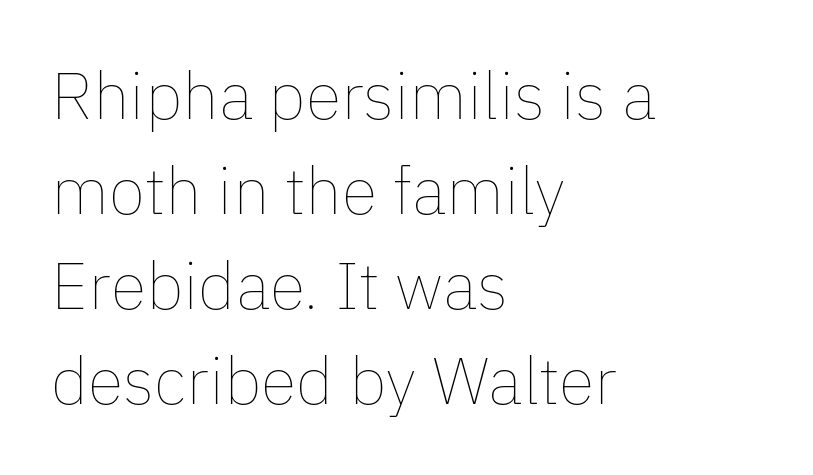
The image shows 66 px thin type, upright; set left-aligned, normal line spacing (1.44x), normal letter spacing, not underlined; low stroke contrast and a medium x-height.
